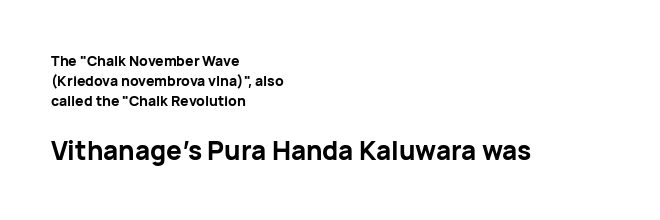
Does the weight exceed regular? Yes, all the way to bold. Small over large — that's the arrangement of the two blocks here. Notice how the stems are strictly vertical — no italics here. If you drew a ruler down the left edge, every line would touch it. Bare-footed words on every line. Look at the tracking — it's just the regular setting, nothing added.
